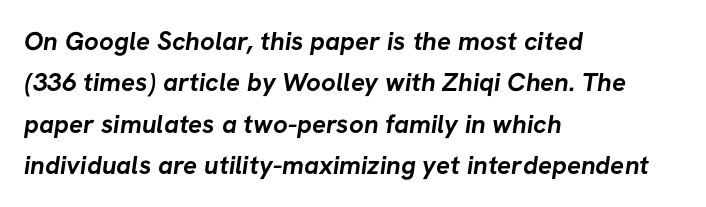
Q: Is the text bold? A: Yes.
Q: Is the text underlined? A: No.
Q: How is the paragraph aligned? A: Left-aligned.
Q: Is the spacing between letters normal or unusually wide? A: Normal.
Q: Is the spacing between lines tight, normal or loose? A: Normal.
